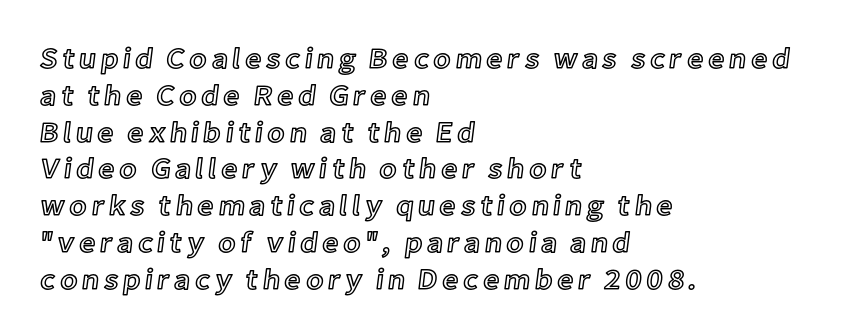
Regarding leading, the lines here are spaced in the standard way. A clean baseline with only descenders dipping below it. Do the characters align in a grid? No, the font is proportional. Visually the block forms a straight wall on the left and a jagged coastline on the right.
